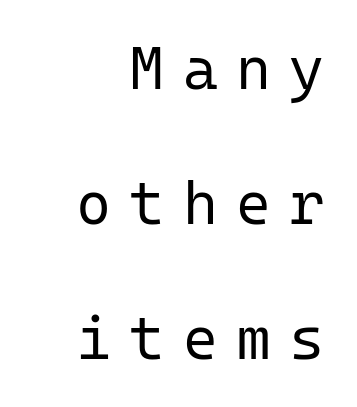
The image shows 60 px regular-weight sans-serif type, upright, monospaced; set right-aligned, loose line spacing (2.25x), unusually wide letter spacing (+0.3 em), not underlined; low stroke contrast and a medium x-height.
